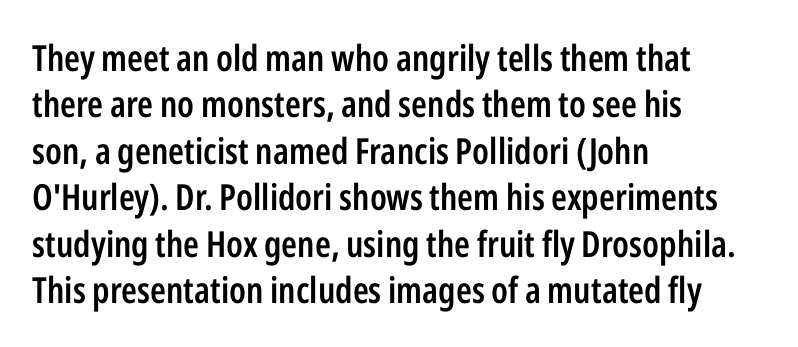
The image shows 36 px semibold, condensed sans-serif type, upright; set left-aligned, normal line spacing (1.29x), normal letter spacing, not underlined; low stroke contrast and a medium x-height.
